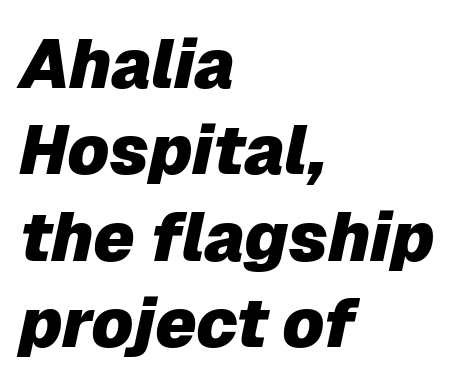
Alignment: flush left. Honestly, the row spacing looks completely unremarkable. Weight: bold. Does extra space separate the letters? No, they use regular spacing. The face used here is proportionally spaced, like ordinary book or web type. The baseline area is clear.
